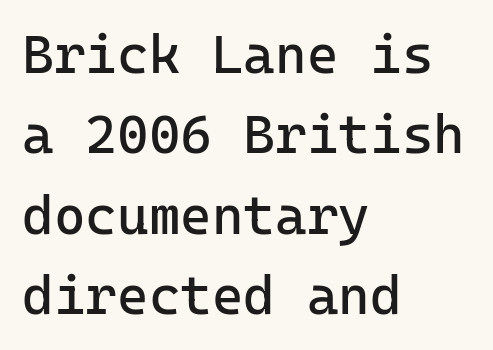
The image shows 54 px regular-weight sans-serif type, upright, monospaced; set left-aligned, normal line spacing (1.49x), normal letter spacing, not underlined; low stroke contrast and a medium x-height.
